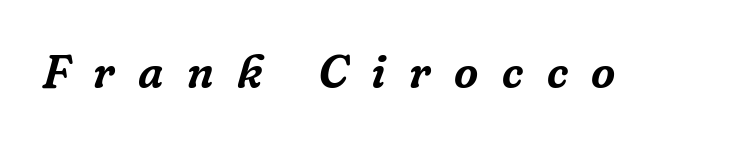
Q: Is the text italic (slanted)? A: Yes, it leans right by about 16 degrees.
Q: Is the typeface a serif or a sans-serif typeface? A: Serif.
Q: Is the text underlined? A: No.
Q: Is the spacing between letters normal or unusually wide? A: Unusually wide.
Q: Width (condensed, normal, or wide)? A: Normal.
Q: Stroke contrast? A: Low.
Q: x-height? A: Medium.
Q: Monospaced? A: No.
